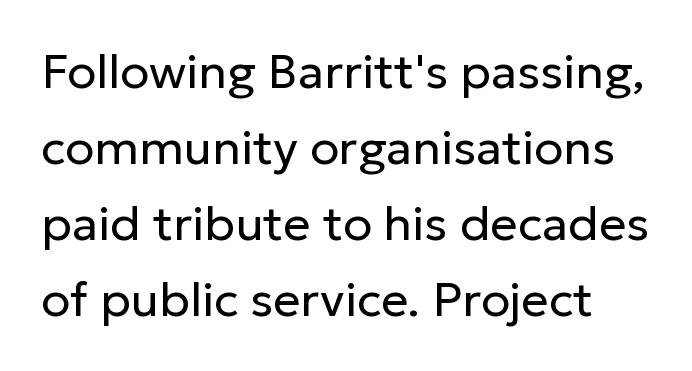
The image shows 48 px regular-weight sans-serif type, upright; set normal line spacing (1.58x), normal letter spacing, not underlined; low stroke contrast and a medium x-height.
